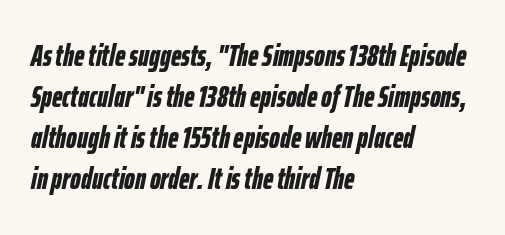
Q: Is the text bold? A: Yes.
Q: Is the text italic (slanted)? A: Yes, it leans right by about 12 degrees.
Q: Is the text underlined? A: No.
Q: How is the paragraph aligned? A: Left-aligned.
Q: Is the spacing between letters normal or unusually wide? A: Normal.
Q: Is the spacing between lines tight, normal or loose? A: Normal.
Q: Width (condensed, normal, or wide)? A: Condensed.
Q: Stroke contrast? A: Low.
Q: x-height? A: Medium.
Q: Monospaced? A: No.
